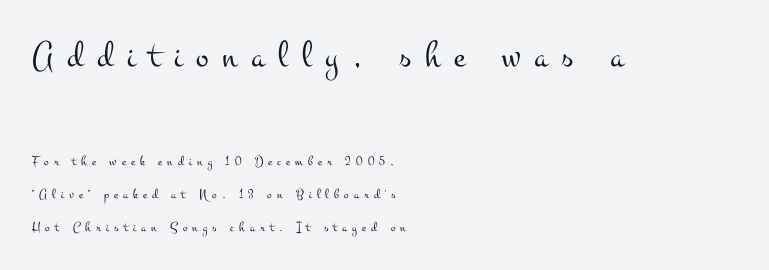
This rendering uses left alignment, leaving the right contour irregular. Reading down the column, the eye jumps a long way to each next line. The letters are spread apart with noticeably loose tracking. These lines are rendered in a variable-pitch font.
